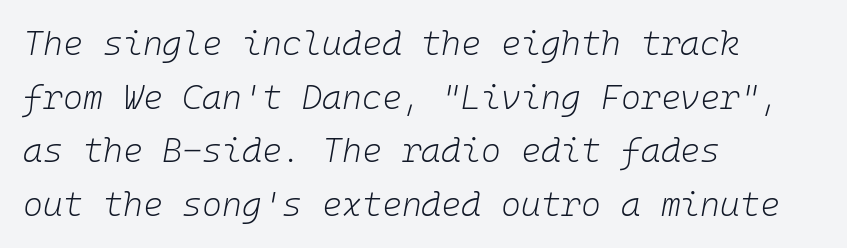
The image shows 34 px light type, italic (leaning right), monospaced; set left-aligned, normal line spacing (1.58x), normal letter spacing, not underlined; low stroke contrast and a medium x-height.
